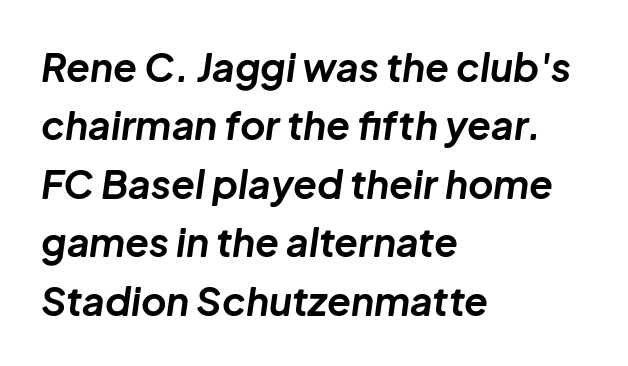
Alignment: flush left. The letters advance in unequal steps, a hallmark of proportional type. Its strokes are broad and dark, the hallmark of bold type. Tall strokes in this sample are angled rather than plumb.
